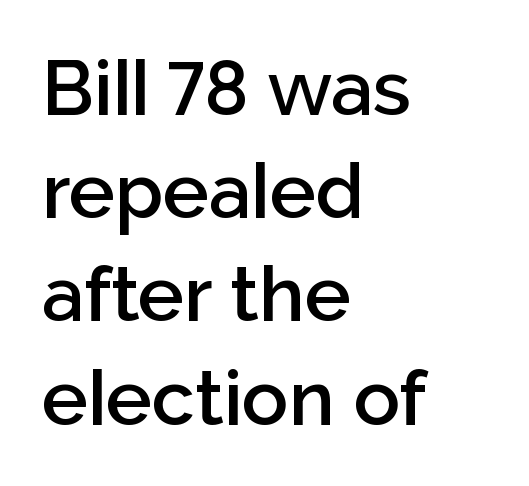
Here the designer chose a conventional face with non-uniform glyph widths. Bare-footed words on every line. The text block is weighted toward the left margin, trailing off unevenly rightward. Nobody touched the tracking dial on this one. The letters stand straight up with perfectly vertical stems. The typesetting leans somewhat heavy: a semibold.
